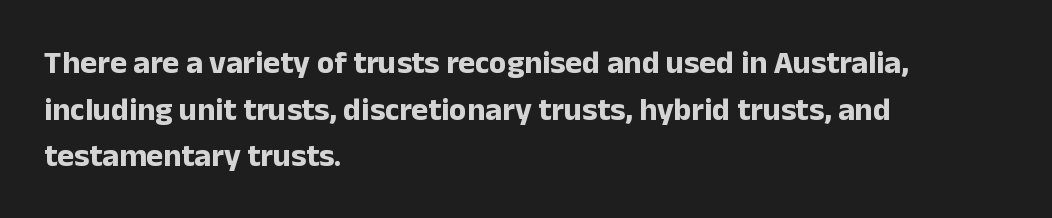
Q: Is the text bold? A: Yes.
Q: Is the text italic (slanted)? A: No, it is upright.
Q: Is the typeface a serif or a sans-serif typeface? A: Sans-serif.
Q: Is the text underlined? A: No.
Q: How is the paragraph aligned? A: Left-aligned.
Q: Is the spacing between letters normal or unusually wide? A: Normal.
Q: Is the spacing between lines tight, normal or loose? A: Normal.
Q: Width (condensed, normal, or wide)? A: Normal.
Q: Stroke contrast? A: Low.
Q: x-height? A: Medium.
Q: Monospaced? A: No.
